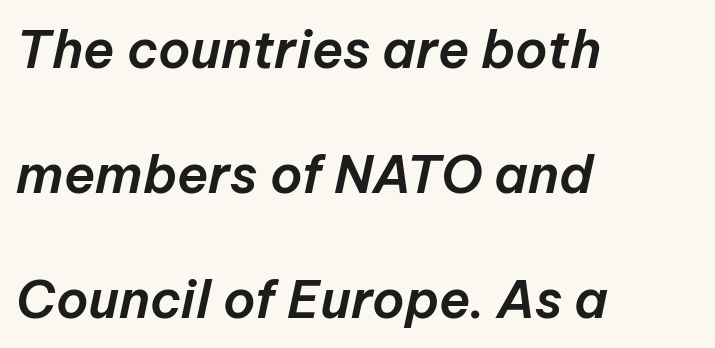
Q: Is the text italic (slanted)? A: Yes, it leans right by about 12 degrees.
Q: Is the text underlined? A: No.
Q: How is the paragraph aligned? A: Left-aligned.
Q: Is the spacing between letters normal or unusually wide? A: Normal.
Q: Is the spacing between lines tight, normal or loose? A: Loose.
Q: Width (condensed, normal, or wide)? A: Normal.
Q: Stroke contrast? A: Low.
Q: x-height? A: Medium.
Q: Monospaced? A: No.
